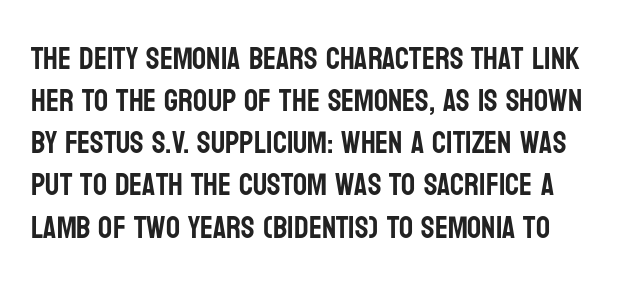
The image shows 31 px condensed sans-serif type, upright; set left-aligned, normal line spacing (1.36x), normal letter spacing, not underlined; low stroke contrast and a large x-height.
